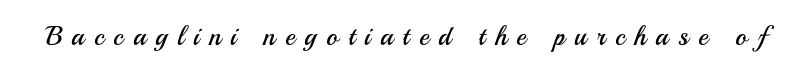
Q: Is the text bold? A: No.
Q: Is the text italic (slanted)? A: Yes.
Q: Is the text underlined? A: No.
Q: Is the spacing between letters normal or unusually wide? A: Unusually wide.
